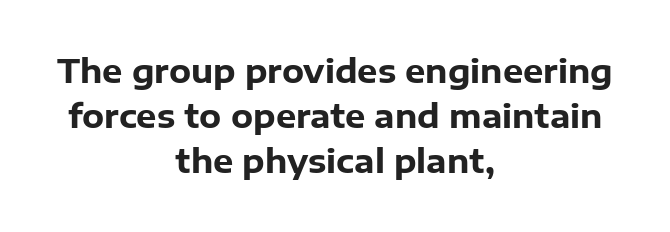
Pretty heavy lettering here — definitely bold. The lines in this sample share a center point and differ in where they start and stop. The passage shown is typed in a proportional face where columns would drift. A clean baseline with only descenders dipping below it.
